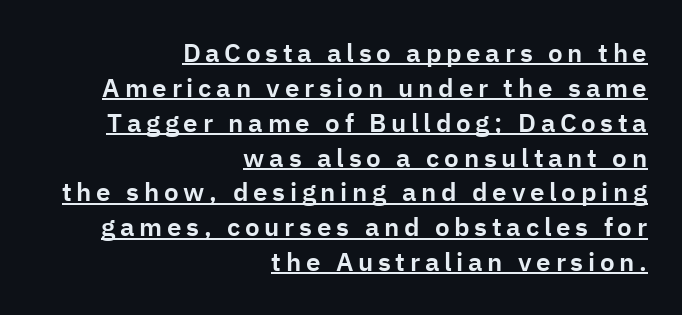
Each line ends at the same right margin while the left side varies. Nope, not italic — everything's standing straight. A continuous stroke trails under the words, as in a hyperlink. Each new line begins a customary step beneath the previous one.
